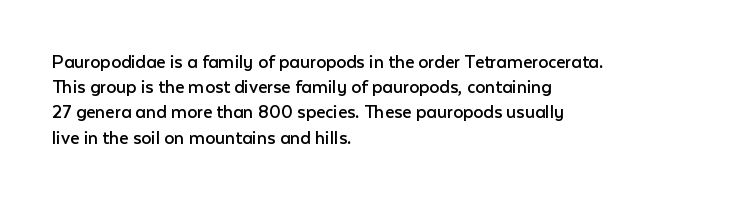
How would I describe the line gaps? Plain and ordinary. Stem width sits at or under what a default text font uses. Posture: straight, roman, zero tilt. Underlining? Definitely not there. How are the letters spaced? Ordinarily, with no added tracking. Alignment: flush left.
